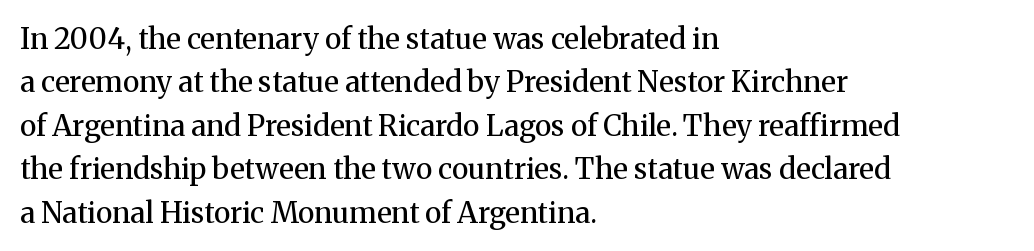
{"serif": "yes", "italic": "no", "bold": "no", "weight": "regular", "width": "normal", "stroke_contrast": "medium", "x_height": "medium", "monospaced": "no", "underline": "no", "align": "left", "line_spacing": "normal", "line_spacing_ratio": 1.5, "letter_spacing": "normal", "letter_spacing_em": 0.0, "glyph_px": 29}
